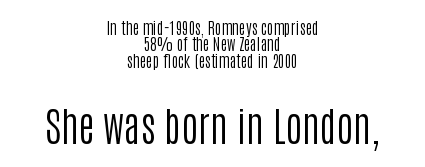
The image shows 40 px regular-weight, condensed sans-serif type, upright; set centered, tight line spacing (1.03x), normal letter spacing, not underlined; the second (bottom) block is 2.5x larger; low stroke contrast and a large x-height.
